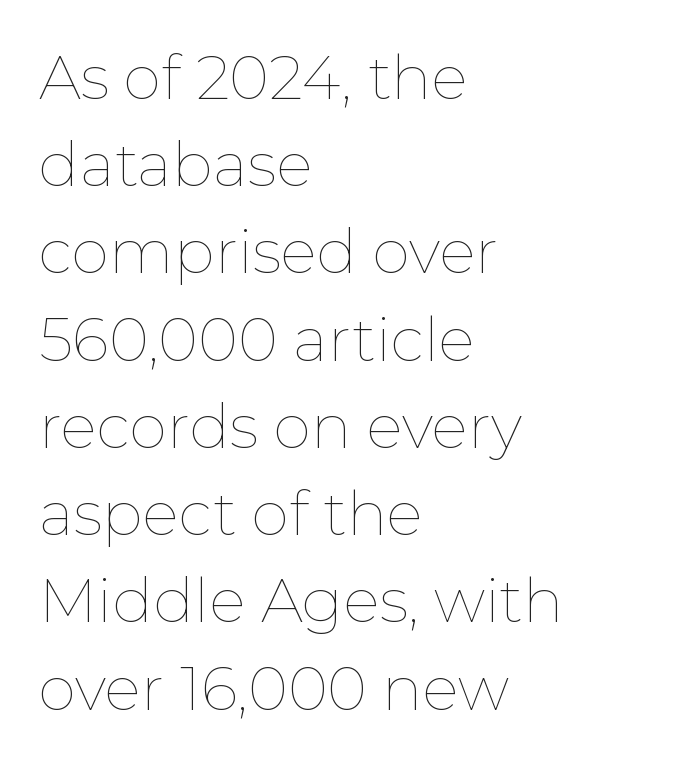
The image shows 61 px thin type, upright; set left-aligned, normal line spacing (1.43x), normal letter spacing, not underlined; low stroke contrast and a medium x-height.
